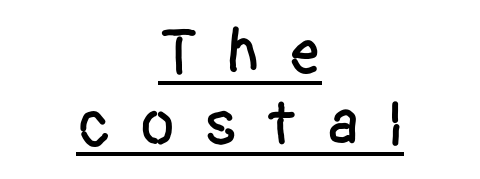
Q: Is the text italic (slanted)? A: No, it is upright.
Q: Is the typeface a serif or a sans-serif typeface? A: Sans-serif.
Q: Is the text underlined? A: Yes.
Q: How is the paragraph aligned? A: Centered.
Q: Is the spacing between letters normal or unusually wide? A: Unusually wide.
Q: Is the spacing between lines tight, normal or loose? A: Tight.
Q: Width (condensed, normal, or wide)? A: Condensed.
Q: Stroke contrast? A: Low.
Q: x-height? A: Large.
Q: Monospaced? A: No.
